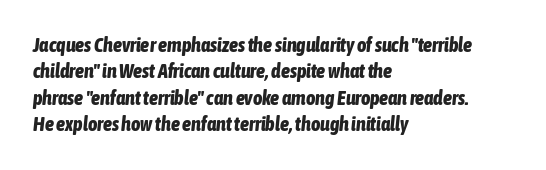
Nobody touched the tracking dial on this one. Which margin do the lines hug? The left one — the right edge is uneven. Words float on clear page, feet unadorned. Caption: bold face, heavy strokes. Does the lettering tilt? It does — this is italic. If you measured baseline to baseline, you'd find a middling distance.
